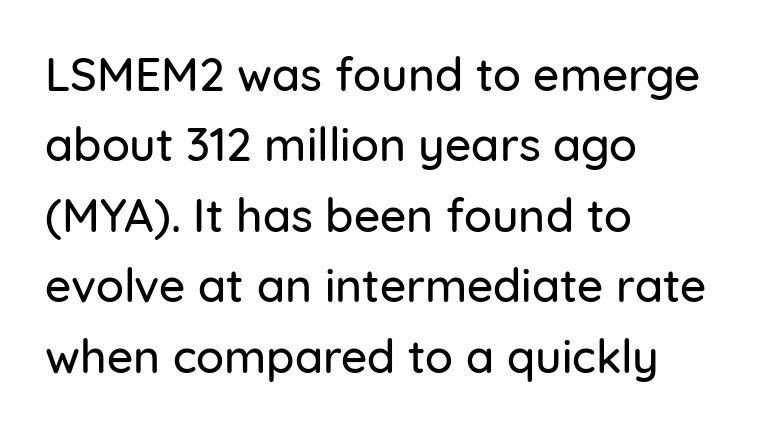
The image shows 46 px sans-serif type, upright; set left-aligned, normal line spacing (1.53x), normal letter spacing, not underlined; low stroke contrast and a medium x-height.
